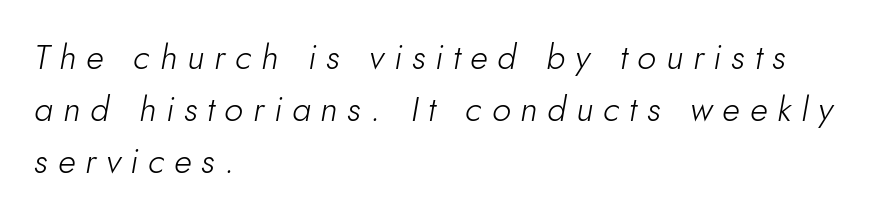
{"italic": "yes", "lean": "right", "slant_degrees": 10, "bold": "no", "weight": "light", "width": "normal", "stroke_contrast": "low", "x_height": "small", "monospaced": "no", "underline": "no", "align": "left", "line_spacing": "normal", "line_spacing_ratio": 1.53, "letter_spacing": "wide", "letter_spacing_em": 0.29, "glyph_px": 34}
